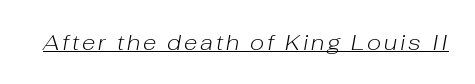
The image shows 22 px text type, italic (leaning right); set underlined.
